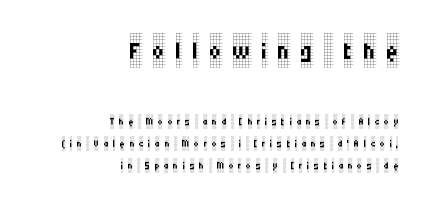
The type family on display is of the serif kind. Is this a fixed-width face? No — the glyphs have proportional, varying widths. Counters stay open thanks to moderate or lighter strokes. Successive baselines arrive at the customary interval. No italicization has been applied; the sample stays upright.
